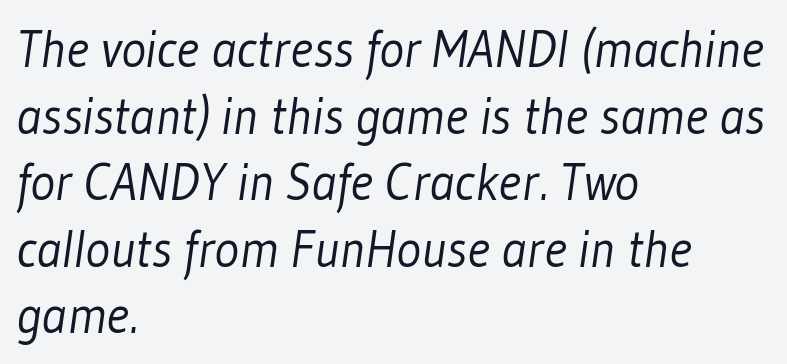
{"serif": "no", "bold": "no", "weight": "light", "width": "condensed", "stroke_contrast": "low", "x_height": "medium", "monospaced": "no", "underline": "no", "align": "left", "line_spacing": "normal", "line_spacing_ratio": 1.28, "letter_spacing": "normal", "letter_spacing_em": 0.0, "glyph_px": 52}
